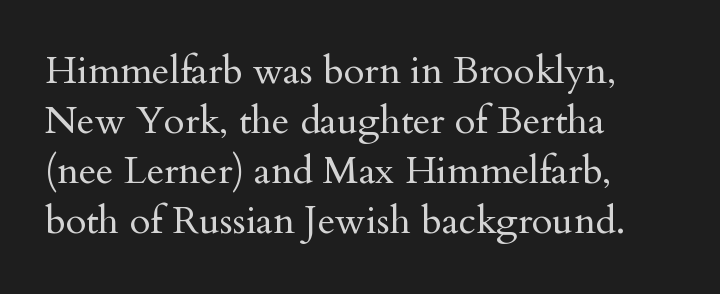
{"serif": "yes", "italic": "no", "bold": "no", "weight": "regular", "width": "normal", "stroke_contrast": "medium", "x_height": "small", "monospaced": "no", "underline": "no", "align": "left", "line_spacing": "normal", "line_spacing_ratio": 1.32, "letter_spacing": "normal", "letter_spacing_em": 0.0, "glyph_px": 38}
